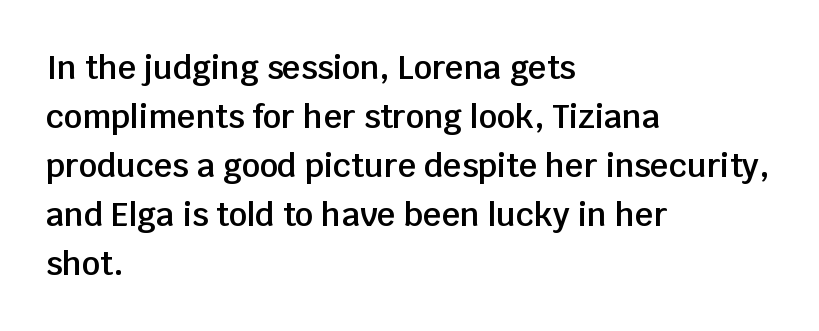
The image shows 32 px semibold sans-serif type, upright; set left-aligned, normal line spacing (1.53x), normal letter spacing, not underlined; low stroke contrast and a large x-height.
